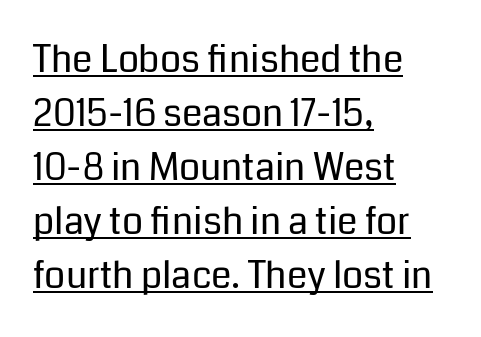
The passage shown stacks its lines at a standard gap. You can tell it's not italic because the verticals are truly vertical. Each line of the rendering has a horizontal stroke beneath the glyphs. Weight class: somewhere from thin through regular. Does the type have serifs? No, each stem ends abruptly.
